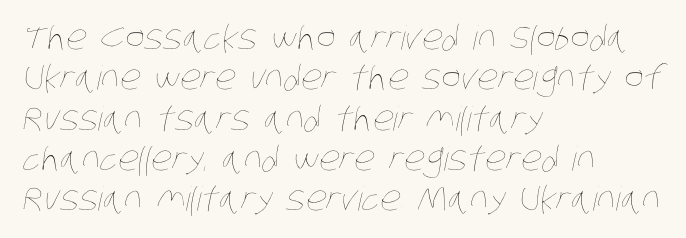
The image shows 33 px thin, condensed type; set left-aligned, line spacing 1.22x, normal letter spacing, not underlined; low stroke contrast and a large x-height.
